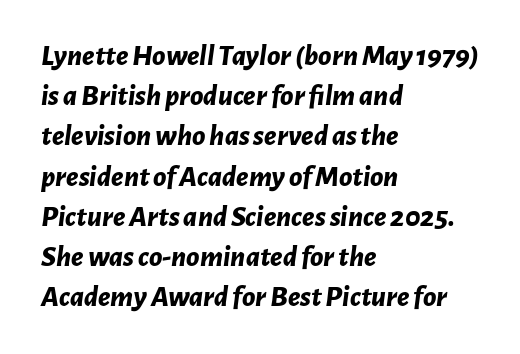
Q: Is the text bold? A: Yes.
Q: Is the text italic (slanted)? A: Yes, it leans right by about 7 degrees.
Q: Is the text underlined? A: No.
Q: How is the paragraph aligned? A: Left-aligned.
Q: Is the spacing between letters normal or unusually wide? A: Normal.
Q: Is the spacing between lines tight, normal or loose? A: Normal.
Q: Width (condensed, normal, or wide)? A: Normal.
Q: Stroke contrast? A: Low.
Q: x-height? A: Medium.
Q: Monospaced? A: No.
